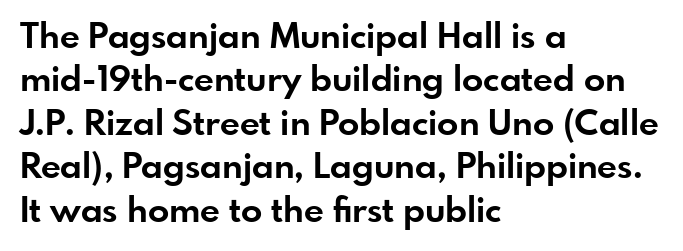
{"serif": "no", "italic": "no", "bold": "yes", "weight": "bold", "width": "normal", "stroke_contrast": "low", "x_height": "small", "monospaced": "no", "underline": "no", "align": "left", "line_spacing_ratio": 1.24, "letter_spacing": "normal", "letter_spacing_em": 0.0, "glyph_px": 35}
